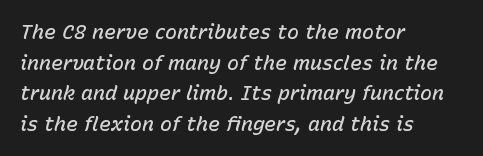
Heft: intermediate — a semibold. This is oblique type, the kind used for emphasis or titles. The line texture is even and compact thanks to regular tracking. Whoever set this chose a conventional vertical rhythm. A bare baseline throughout the passage. Line beginnings align vertically; line endings do not.
